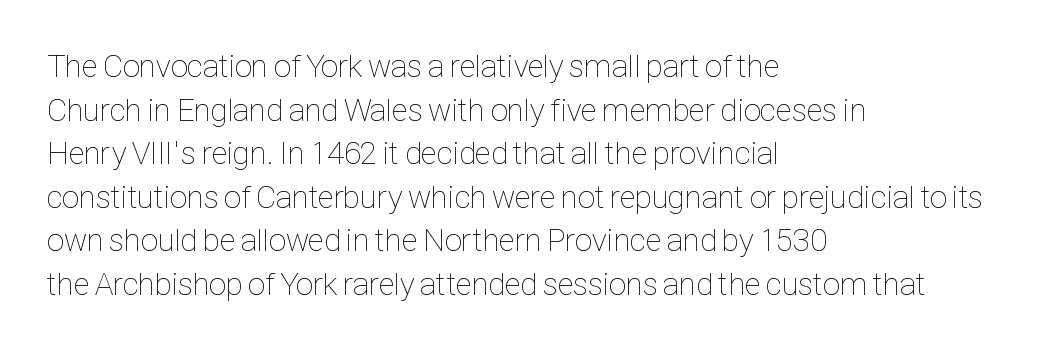
The image shows 32 px thin, condensed type, upright; set left-aligned, normal line spacing (1.36x), normal letter spacing, not underlined; low stroke contrast and a medium x-height.
